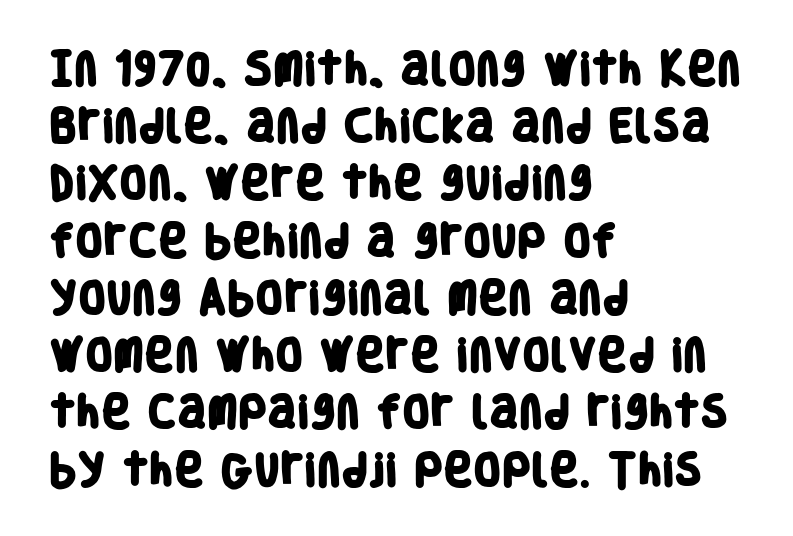
{"serif": "no", "bold": "yes", "weight": "heavy", "width": "condensed", "stroke_contrast": "low", "x_height": "large", "monospaced": "no", "underline": "no", "align": "left", "line_spacing": "normal", "line_spacing_ratio": 1.59, "letter_spacing": "normal", "letter_spacing_em": 0.0, "glyph_px": 36}
